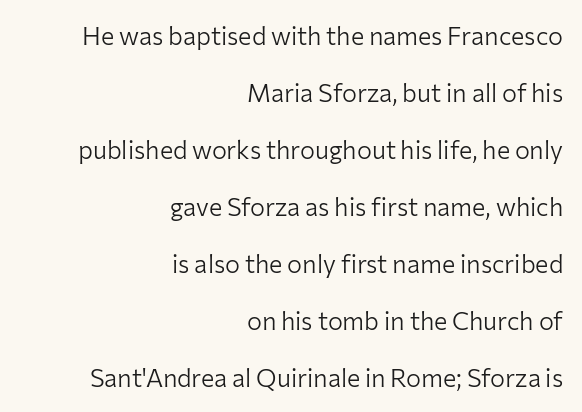
The type is set solid horizontally, with unmodified tracking. Any mark beneath the type? The region is blank. If you drew a line through each stem, it would be perfectly vertical. A quiet, ordinary-to-light weight characterises the typeface. Casual observation: everything's shoved over to the right. What's the leading like? Stretched, with rows far apart.
